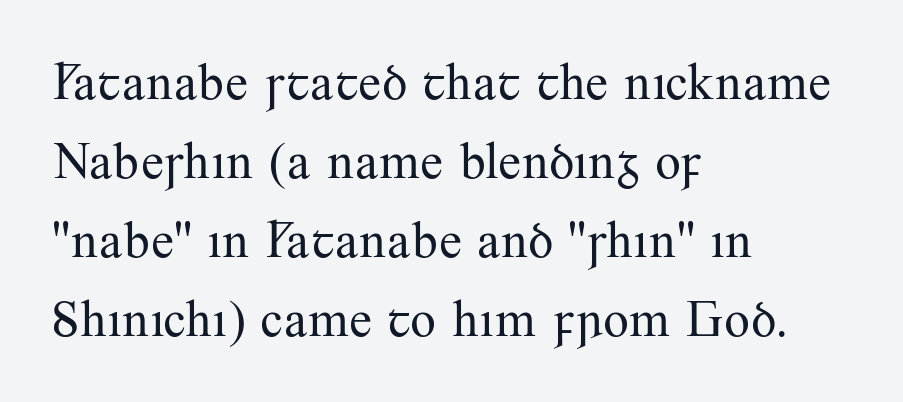
Q: Is the text bold? A: No.
Q: Is the text italic (slanted)? A: No, it is upright.
Q: Is the typeface a serif or a sans-serif typeface? A: Serif.
Q: Is the text underlined? A: No.
Q: How is the paragraph aligned? A: Left-aligned.
Q: Is the spacing between letters normal or unusually wide? A: Normal.
Q: Is the spacing between lines tight, normal or loose? A: Normal.
Q: Width (condensed, normal, or wide)? A: Normal.
Q: Stroke contrast? A: Medium.
Q: x-height? A: Small.
Q: Monospaced? A: No.
